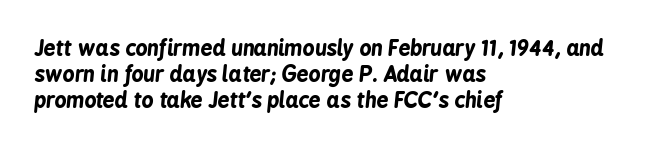
The letterforms sit shoulder to shoulder at normal distance. The text block is weighted toward the left margin, trailing off unevenly rightward. A clean baseline with only descenders dipping below it. Compared with ordinary roman type, these characters are visibly tilted.
